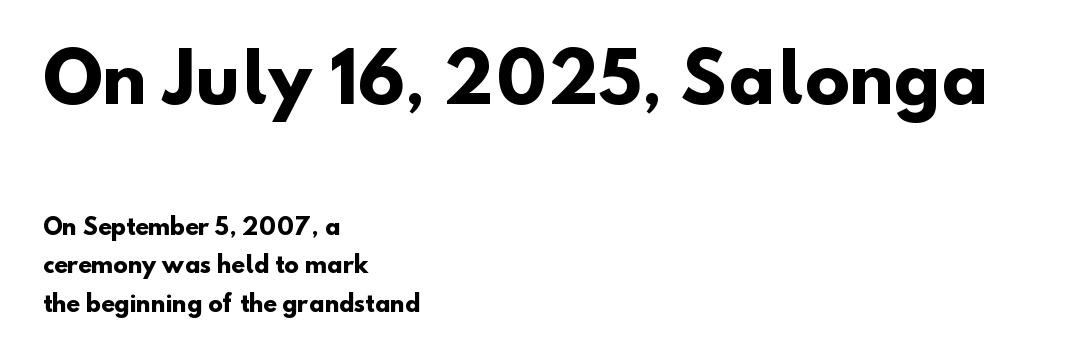
Font category for this specimen: sans-serif. The paragraph has a hard left edge and a soft right edge. Which chunk is bigger? The first one — the top block dwarfs the bottom. Do the characters align in a grid? No, the font is proportional. The space beneath each line is pristine and unruled. The letters sit at their default tracking, neither squeezed nor spread.
